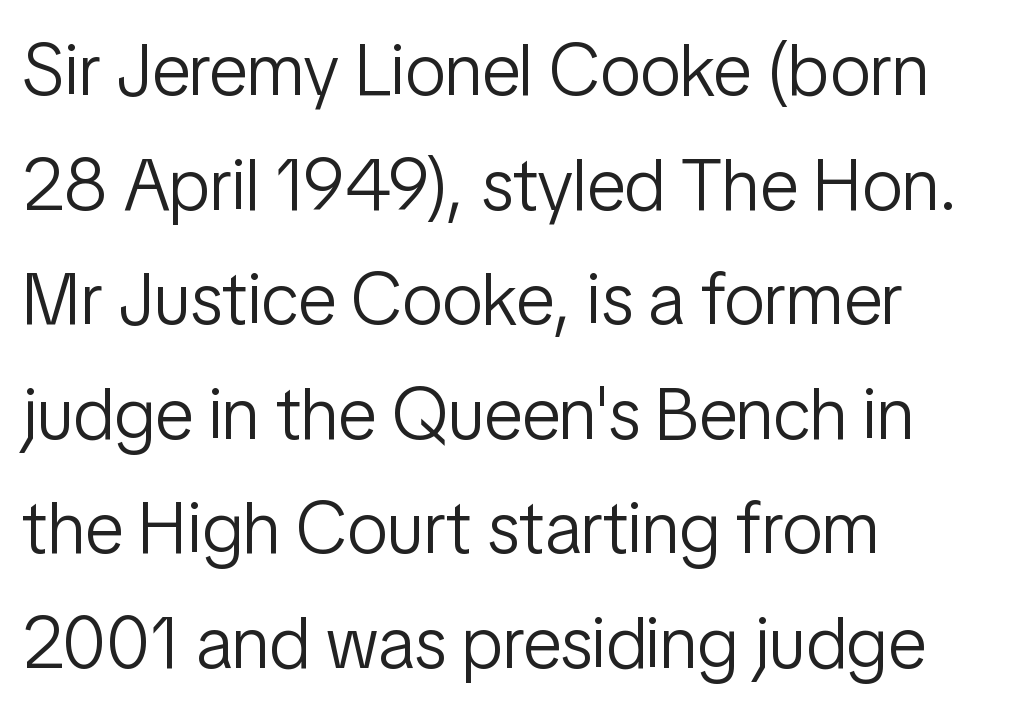
{"serif": "no", "italic": "no", "bold": "no", "weight": "light", "width": "condensed", "stroke_contrast": "low", "x_height": "medium", "monospaced": "no", "underline": "no", "align": "left", "line_spacing": "normal", "line_spacing_ratio": 1.57, "letter_spacing": "normal", "letter_spacing_em": 0.0, "glyph_px": 73}
